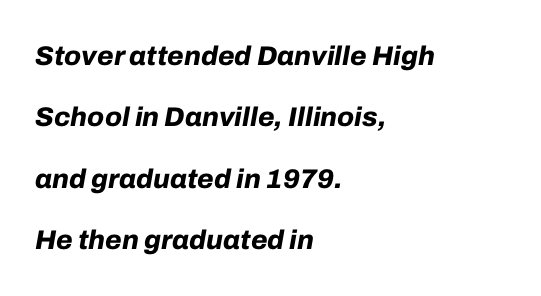
You'd pick this weight for a headline — it's a proper bold. Is the type slanted? Yes — the strokes lean at a clear angle. This rendering features lettering with no underline. Standard letterfit; no display-style spreading of the glyphs.
